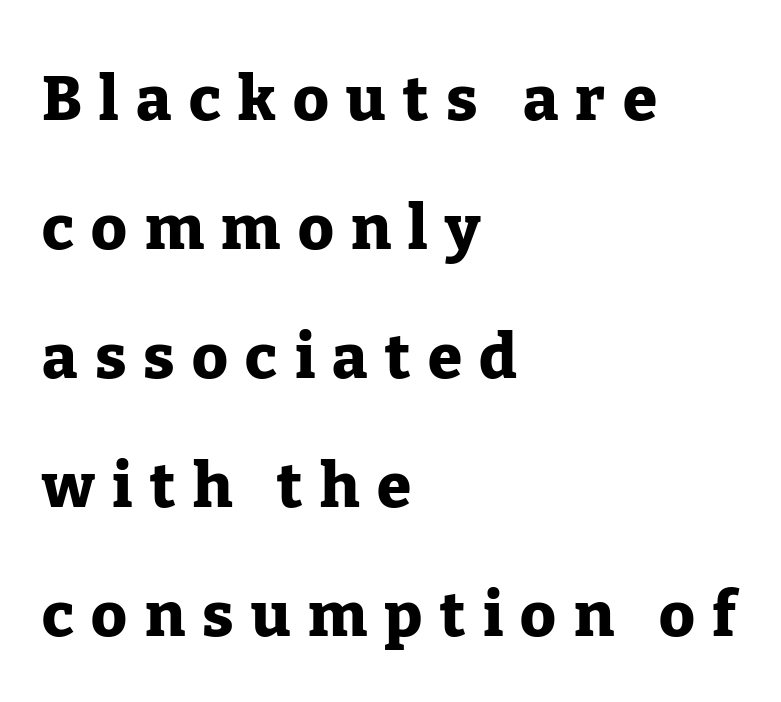
No word sits above an underline. The space between consecutive lines is lavish. Varying glyph widths throughout — classic text-font behaviour. The gaps between neighbouring characters are conspicuously large. Each letter's strokes conclude with small projecting serifs.
